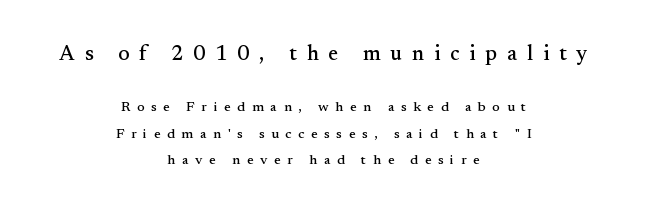
The image shows 21 px text type, upright; set centered, line spacing 1.88x, unusually wide letter spacing (+0.47 em), not underlined; the first (top) block is 1.5x larger.
